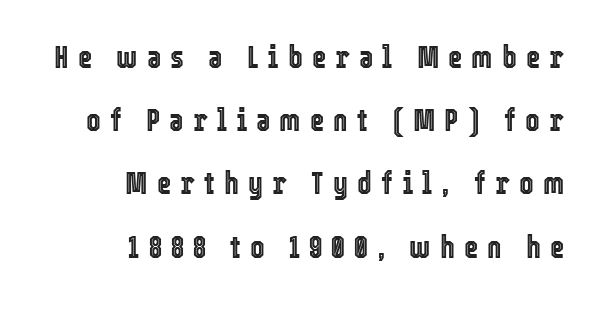
Any mark beneath the type? The region is blank. Characters remain perfectly vertical along every line. A student would call this right alignment; a typographer would say flush right, rag left. Loose tracking; the words dissolve into strings of separated letters. A great deal of white space separates one row of letters from the next. Do the characters align in a grid? No, the font is proportional.
